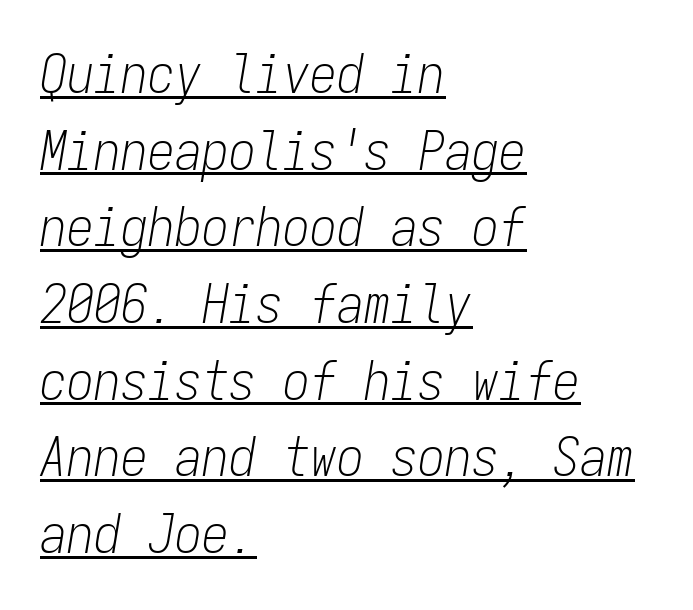
The image shows 54 px light, condensed type, italic (leaning right), monospaced; set left-aligned, normal line spacing (1.42x), normal letter spacing, underlined; low stroke contrast and a medium x-height.
